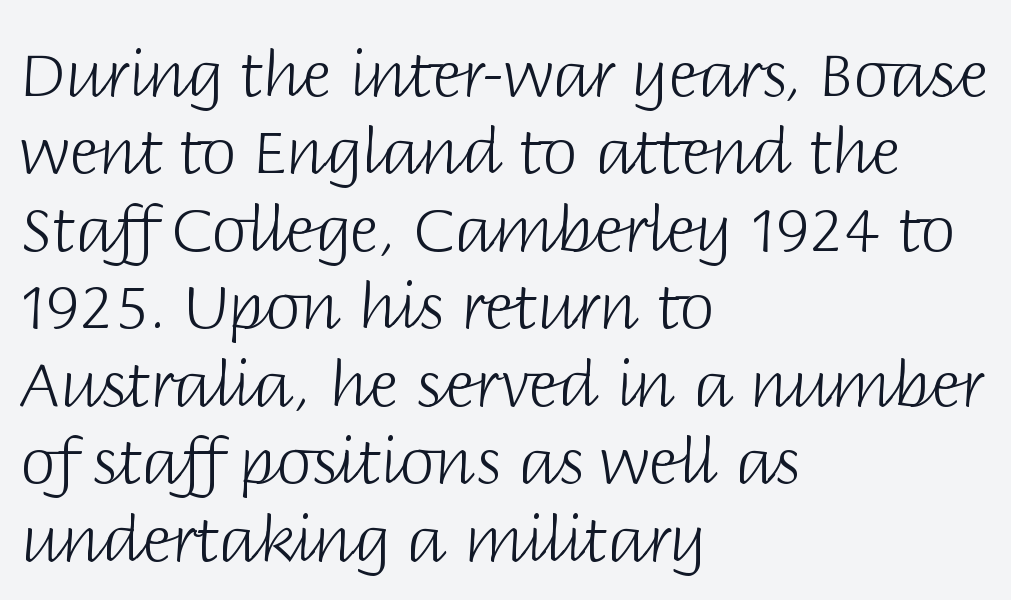
The image shows 63 px light sans-serif type, upright; set left-aligned, line spacing 1.23x, normal letter spacing, not underlined; low stroke contrast and a large x-height.
